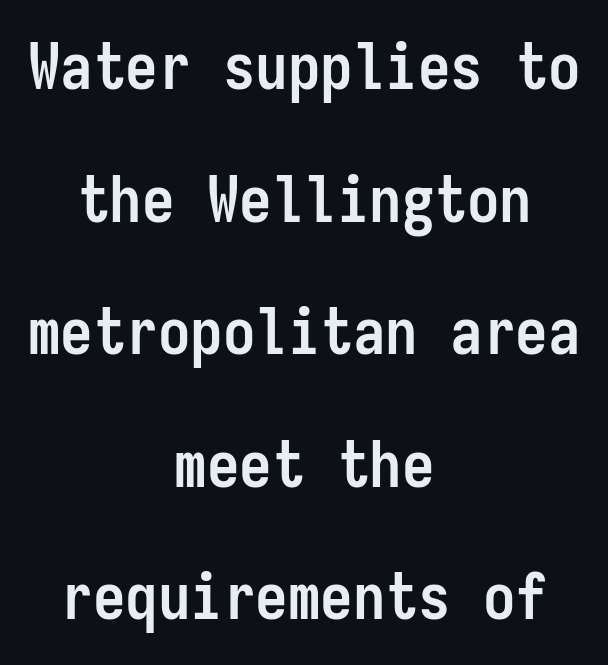
The image shows 65 px semibold, condensed sans-serif type, upright, monospaced; set centered, loose line spacing (2.04x), normal letter spacing, not underlined; low stroke contrast and a medium x-height.
